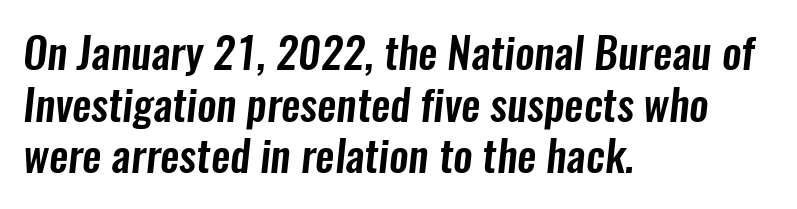
The image shows 43 px condensed sans-serif type; set left-aligned, line spacing 1.2x, normal letter spacing, not underlined; low stroke contrast and a medium x-height.
